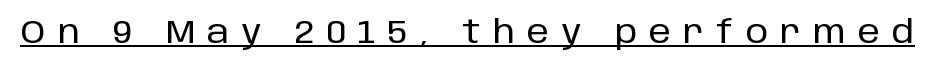
{"serif": "no", "italic": "no", "width": "normal", "stroke_contrast": "low", "x_height": "large", "monospaced": "no", "underline": "yes", "letter_spacing": "wide", "letter_spacing_em": 0.38, "glyph_px": 32}
